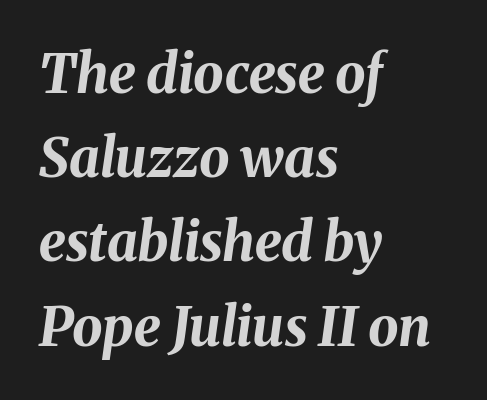
The image shows 54 px bold type, italic (leaning right); set left-aligned, normal line spacing (1.56x), normal letter spacing, not underlined; medium stroke contrast and a medium x-height.
